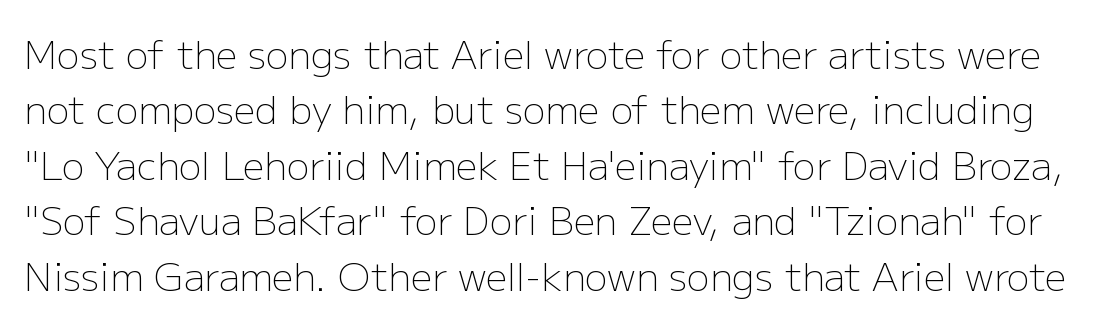
The image shows 38 px light sans-serif type, upright; set normal line spacing (1.46x), normal letter spacing, not underlined; low stroke contrast and a medium x-height.
